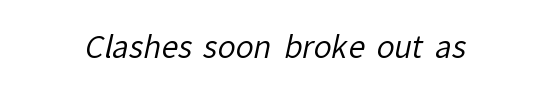
No word sits above an underline. Unbolded letterforms with no extra heft. Note the varied advance widths — an 'i' is clearly narrower than an 'm'. These lines keep a tight, regular rhythm from letter to letter.
